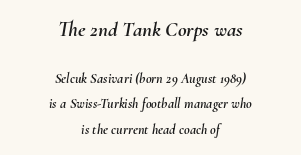
The image shows 21 px text type, italic (leaning right); set centered, line spacing 1.79x, normal letter spacing, not underlined; the first (top) block is 1.5x larger.
